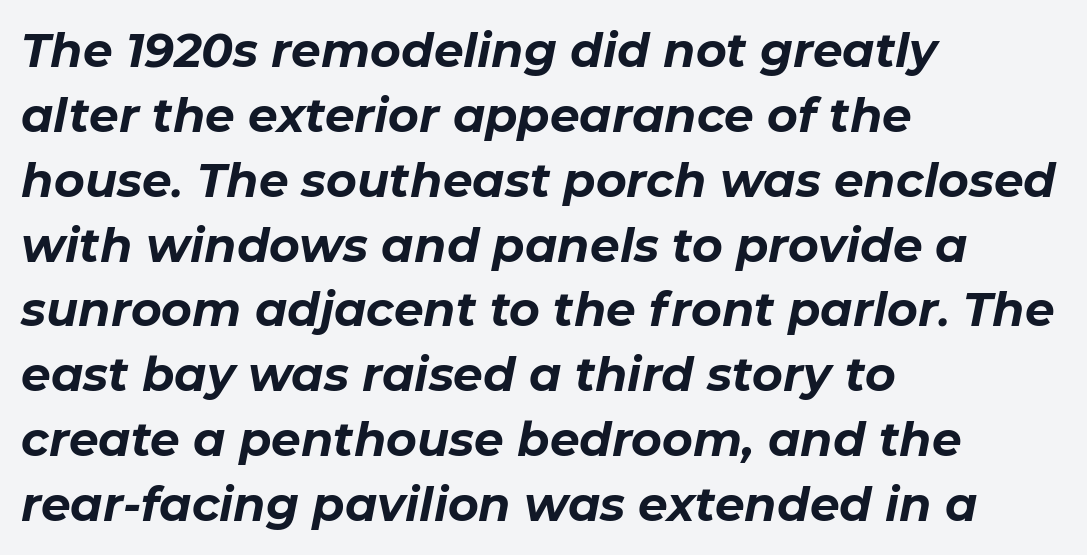
The zone under the glyphs is completely vacant. Reading down the block, your eye returns to a fixed left position each line. Students, this is bold: see how much ink each stroke carries. The tracking reads as untouched default to a designer's eye. Interline gaps are of average width in this sample. Quick note: italic.
